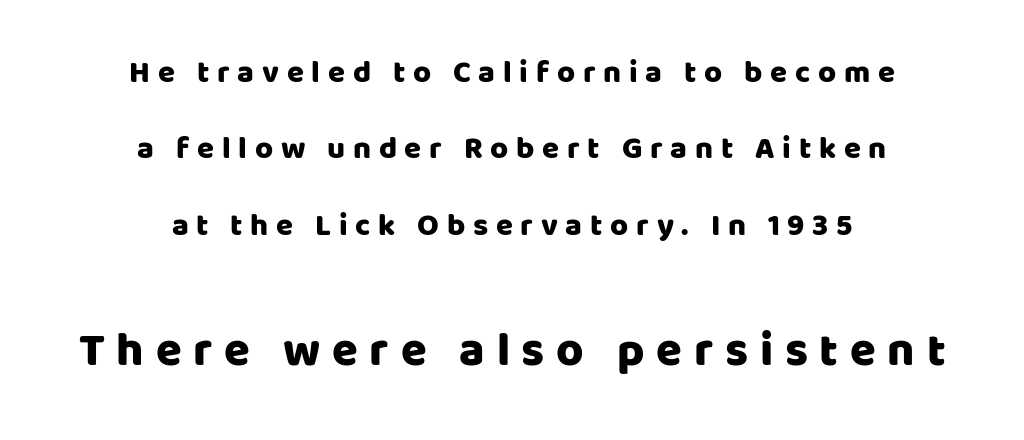
The horizontal fit of the characters is loose and conspicuously gappy. Every stem runs plumb, perpendicular to the baseline. Character widths vary here, with narrow letters taking less room than wide ones. The leading is generous, giving the passage an open texture. The letters in the lower block stand taller than those in the block above. Bare-footed words on every line.
